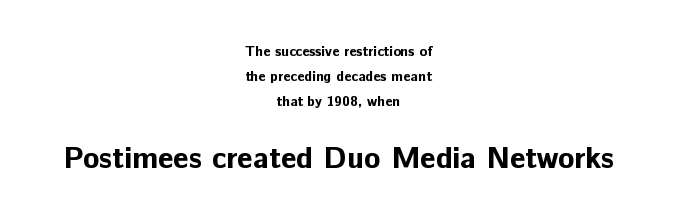
The image shows 30 px bold sans-serif type, upright; set centered, line spacing 1.8x, normal letter spacing, not underlined; the second (bottom) block is 2.14x larger; low stroke contrast and a medium x-height.
